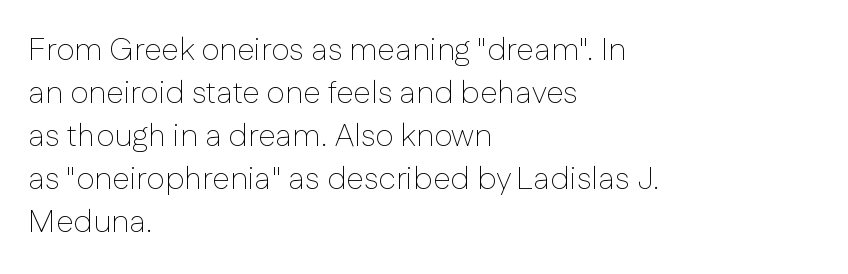
Q: Is the text bold? A: No.
Q: Is the text italic (slanted)? A: No, it is upright.
Q: Is the typeface a serif or a sans-serif typeface? A: Sans-serif.
Q: Is the text underlined? A: No.
Q: How is the paragraph aligned? A: Left-aligned.
Q: Is the spacing between letters normal or unusually wide? A: Normal.
Q: Is the spacing between lines tight, normal or loose? A: Normal.
Q: Width (condensed, normal, or wide)? A: Normal.
Q: Stroke contrast? A: Low.
Q: x-height? A: Medium.
Q: Monospaced? A: No.
